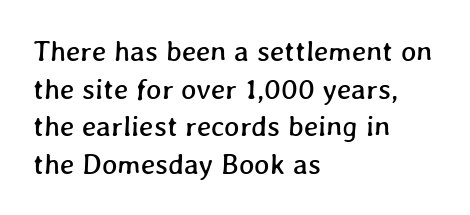
The image shows 29 px text type; set left-aligned, normal line spacing (1.3x), normal letter spacing, not underlined; low stroke contrast and a medium x-height.
